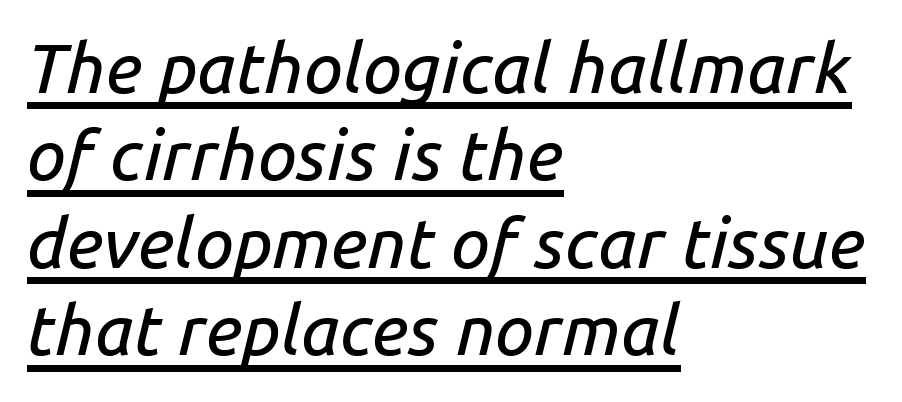
{"italic": "yes", "lean": "right", "slant_degrees": 14, "width": "normal", "stroke_contrast": "low", "x_height": "medium", "monospaced": "no", "underline": "yes", "align": "left", "line_spacing": "normal", "line_spacing_ratio": 1.25, "letter_spacing": "normal", "letter_spacing_em": 0.0, "glyph_px": 70}
